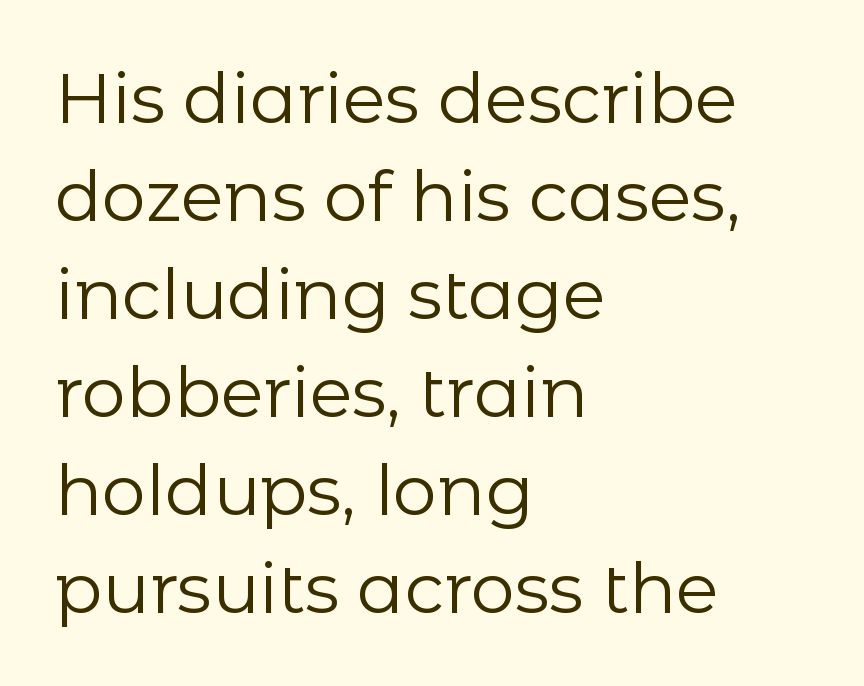
No italicization has been applied; the sample stays upright. The letters advance in unequal steps, a hallmark of proportional type. No chunkiness to these letters — they're not bold. The foot of each line stays bare and open. The gaps between neighbouring characters are ordinary and unremarkable.
